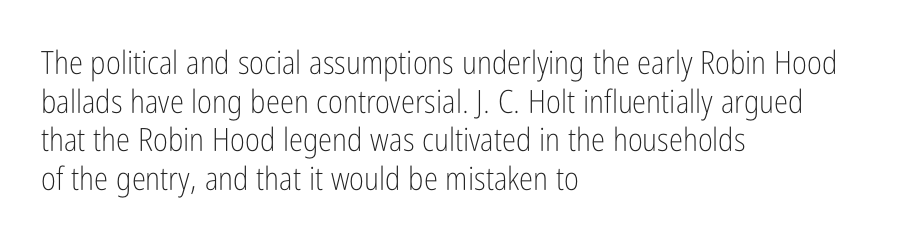
{"serif": "no", "italic": "no", "bold": "no", "weight": "light", "width": "condensed", "stroke_contrast": "low", "x_height": "medium", "monospaced": "no", "underline": "no", "align": "left", "line_spacing_ratio": 1.21, "letter_spacing": "normal", "letter_spacing_em": 0.0, "glyph_px": 32}
